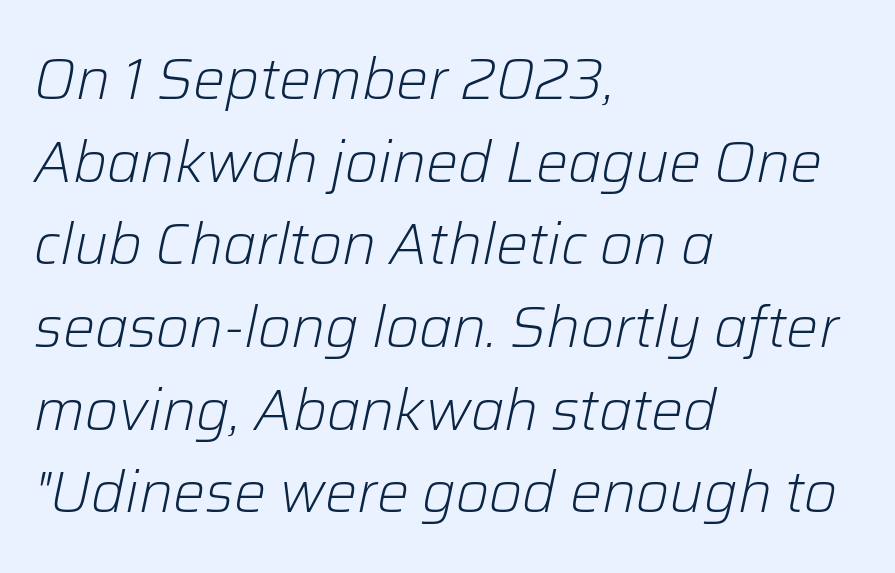
Q: Is the text bold? A: No.
Q: Is the text italic (slanted)? A: Yes, it leans right by about 12 degrees.
Q: Is the text underlined? A: No.
Q: How is the paragraph aligned? A: Left-aligned.
Q: Is the spacing between letters normal or unusually wide? A: Normal.
Q: Is the spacing between lines tight, normal or loose? A: Normal.
Q: Width (condensed, normal, or wide)? A: Normal.
Q: Stroke contrast? A: Low.
Q: x-height? A: Medium.
Q: Monospaced? A: No.
